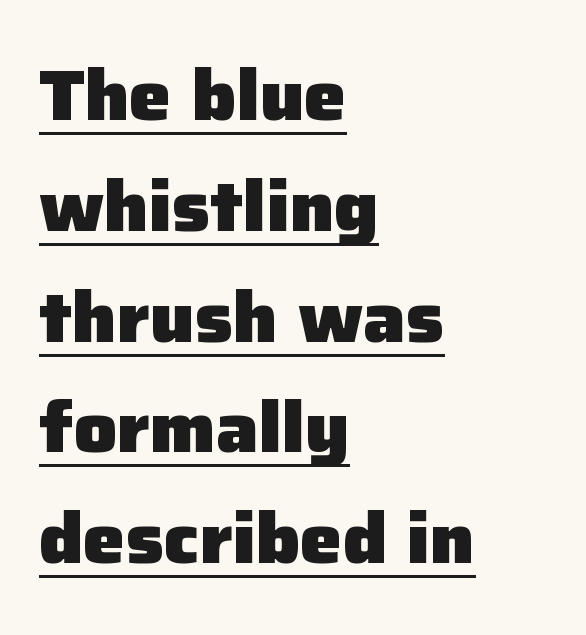
Q: Is the text bold? A: Yes.
Q: Is the text italic (slanted)? A: No, it is upright.
Q: Is the typeface a serif or a sans-serif typeface? A: Sans-serif.
Q: Is the text underlined? A: Yes.
Q: How is the paragraph aligned? A: Left-aligned.
Q: Is the spacing between letters normal or unusually wide? A: Normal.
Q: Is the spacing between lines tight, normal or loose? A: Normal.
Q: Width (condensed, normal, or wide)? A: Normal.
Q: Stroke contrast? A: Low.
Q: x-height? A: Medium.
Q: Monospaced? A: No.
